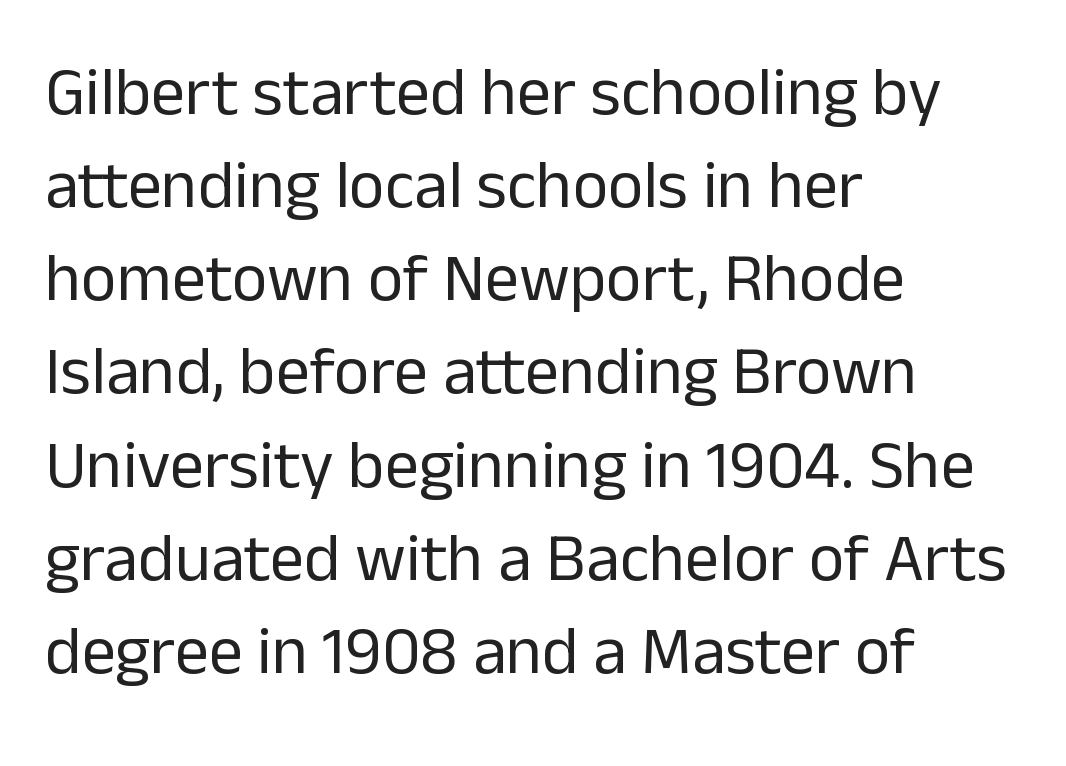
Q: Is the text bold? A: No.
Q: Is the text italic (slanted)? A: No, it is upright.
Q: Is the typeface a serif or a sans-serif typeface? A: Sans-serif.
Q: Is the text underlined? A: No.
Q: How is the paragraph aligned? A: Left-aligned.
Q: Is the spacing between letters normal or unusually wide? A: Normal.
Q: Is the spacing between lines tight, normal or loose? A: Normal.
Q: Width (condensed, normal, or wide)? A: Normal.
Q: Stroke contrast? A: Low.
Q: x-height? A: Medium.
Q: Monospaced? A: No.
